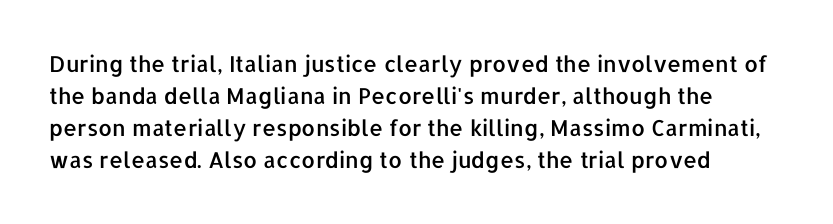
{"italic": "no", "underline": "no", "line_spacing": "normal", "line_spacing_ratio": 1.46, "letter_spacing": "normal", "letter_spacing_em": 0.0, "glyph_px": 22}
